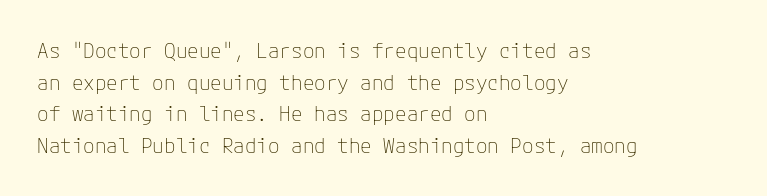
The image shows 21 px text type, upright; set left-aligned, normal line spacing (1.51x), normal letter spacing, not underlined.
